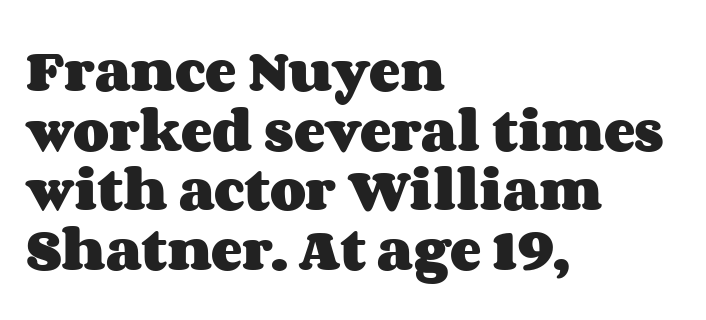
The image shows 47 px heavy, wide type, upright; set left-aligned, normal line spacing (1.27x), normal letter spacing, not underlined; medium stroke contrast and a large x-height.
